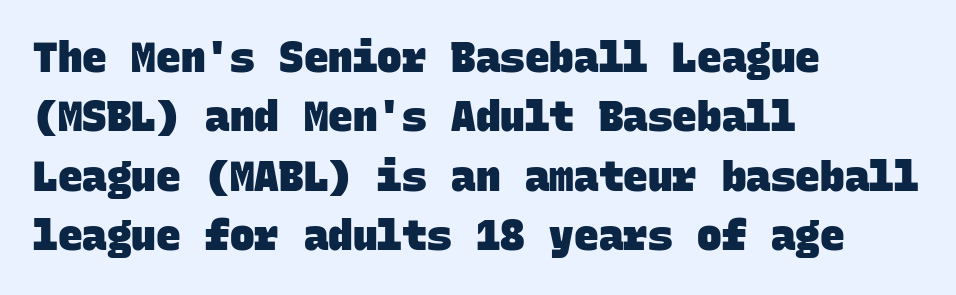
Q: Is the text bold? A: Yes.
Q: Is the typeface a serif or a sans-serif typeface? A: Sans-serif.
Q: Is the text underlined? A: No.
Q: How is the paragraph aligned? A: Left-aligned.
Q: Is the spacing between letters normal or unusually wide? A: Normal.
Q: Is the spacing between lines tight, normal or loose? A: Normal.
Q: Width (condensed, normal, or wide)? A: Normal.
Q: Stroke contrast? A: Low.
Q: x-height? A: Large.
Q: Monospaced? A: Yes.
